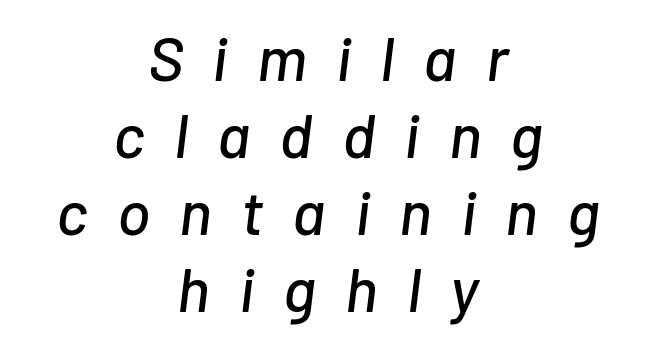
The image shows 62 px text type, italic (leaning right); set centered, line spacing 1.24x, unusually wide letter spacing (+0.47 em), not underlined; low stroke contrast and a medium x-height.
